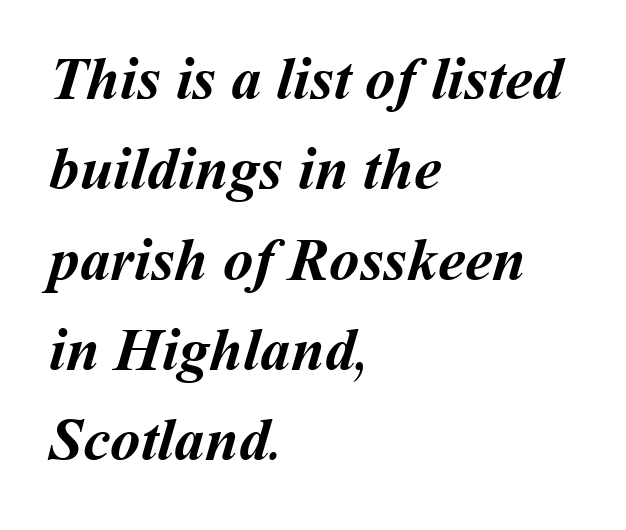
{"bold": "yes", "weight": "semibold", "width": "normal", "stroke_contrast": "medium", "x_height": "medium", "monospaced": "no", "underline": "no", "align": "left", "line_spacing": "normal", "line_spacing_ratio": 1.48, "letter_spacing": "normal", "letter_spacing_em": 0.0, "glyph_px": 61}
